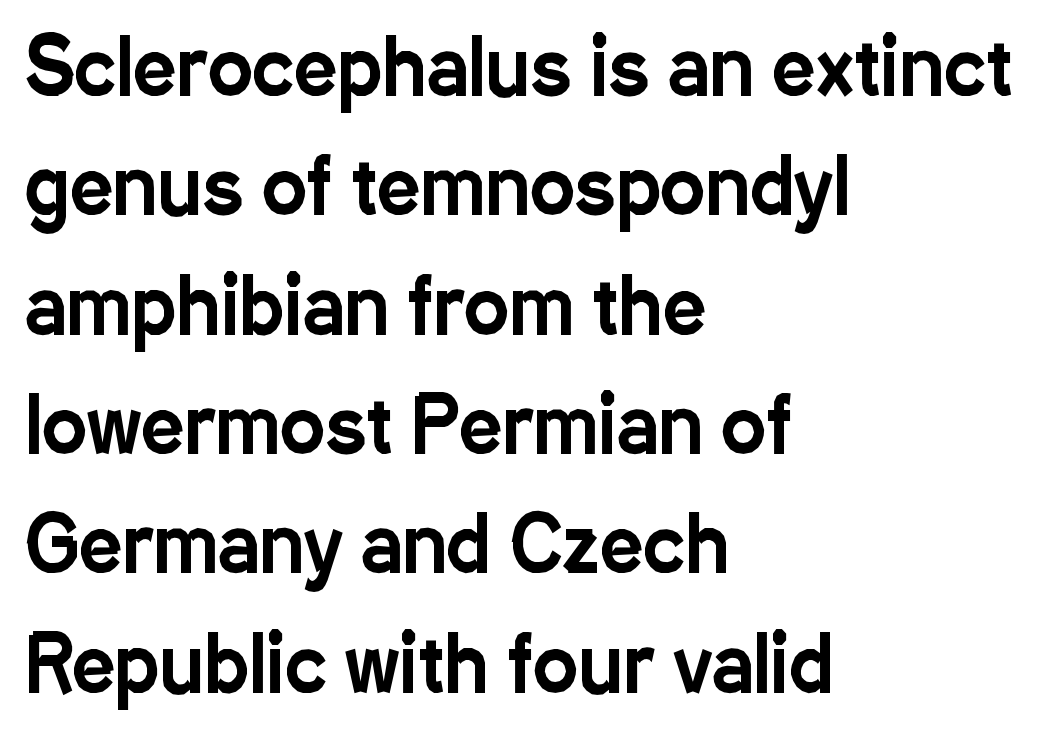
Q: Is the text italic (slanted)? A: No, it is upright.
Q: Is the typeface a serif or a sans-serif typeface? A: Sans-serif.
Q: Is the text underlined? A: No.
Q: How is the paragraph aligned? A: Left-aligned.
Q: Is the spacing between letters normal or unusually wide? A: Normal.
Q: Is the spacing between lines tight, normal or loose? A: Normal.
Q: Width (condensed, normal, or wide)? A: Condensed.
Q: Stroke contrast? A: Low.
Q: x-height? A: Medium.
Q: Monospaced? A: No.
